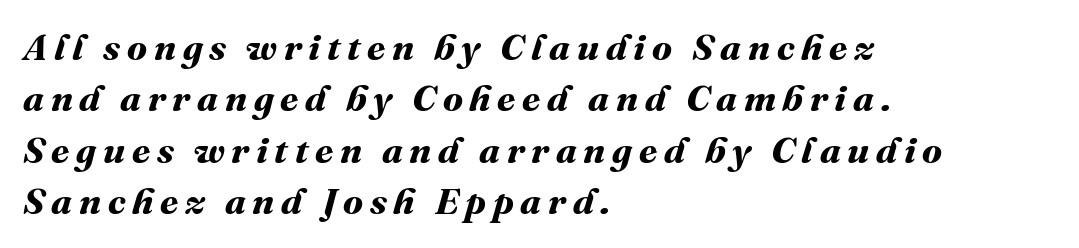
{"bold": "yes", "weight": "bold", "width": "normal", "stroke_contrast": "medium", "x_height": "medium", "monospaced": "no", "underline": "no", "align": "left", "line_spacing": "normal", "line_spacing_ratio": 1.39, "glyph_px": 37}
